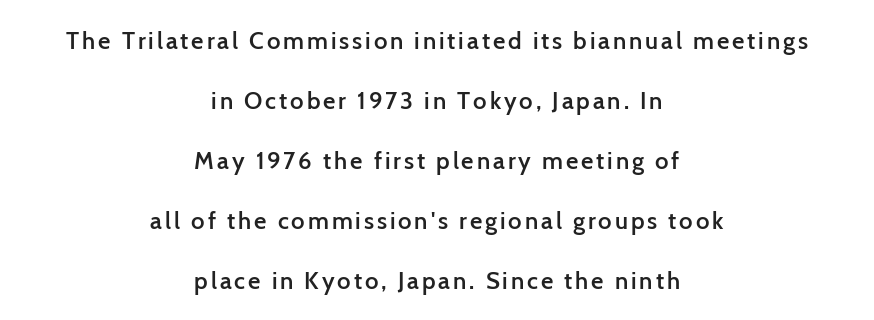
Q: Is the text bold? A: Semi-bold.
Q: Is the text italic (slanted)? A: No, it is upright.
Q: Is the text underlined? A: No.
Q: How is the paragraph aligned? A: Centered.
Q: Is the spacing between lines tight, normal or loose? A: Loose.
